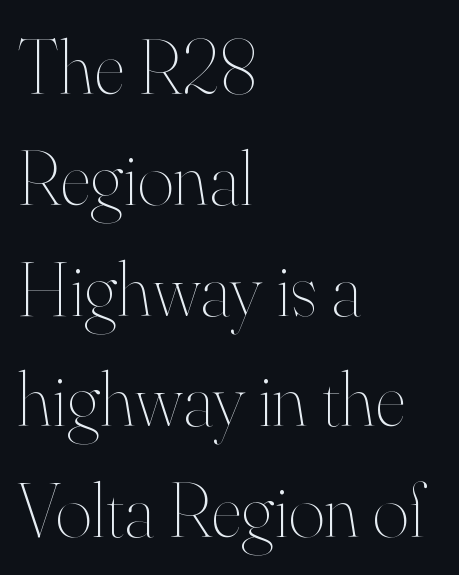
The image shows 78 px thin type, upright; set left-aligned, normal line spacing (1.42x), normal letter spacing, not underlined; high stroke contrast and a small x-height.
